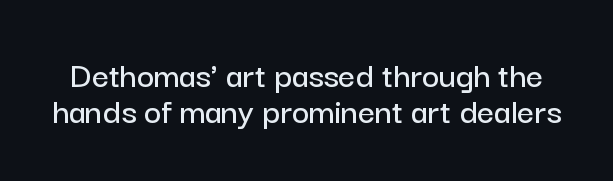
Underlining? Definitely not there. Line spacing here is tight. Varying glyph widths throughout — classic text-font behaviour. A sans-serif font was chosen for this passage. You can tell it's not italic because the verticals are truly vertical.
